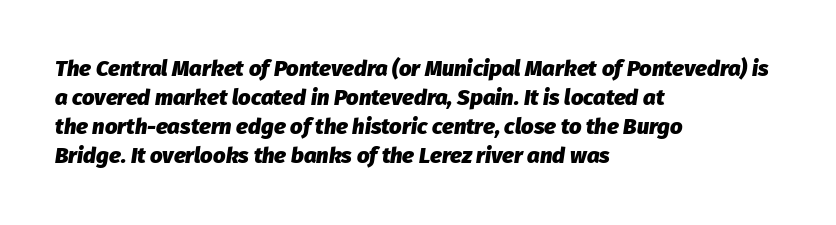
The image shows 22 px bold type, italic (leaning right); set left-aligned, normal line spacing (1.32x), normal letter spacing, not underlined.
